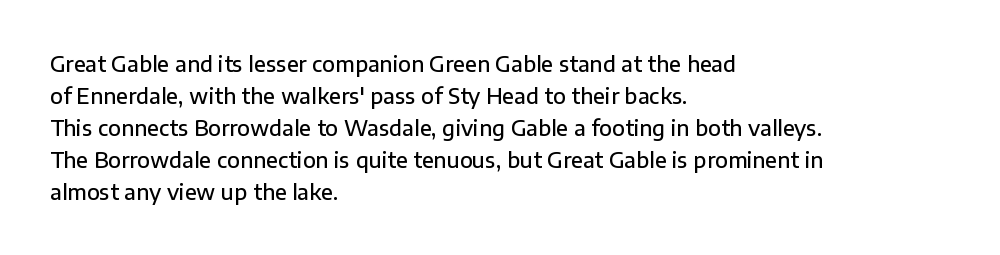
The image shows 21 px text type, upright; set left-aligned, normal line spacing (1.52x), normal letter spacing, not underlined.
